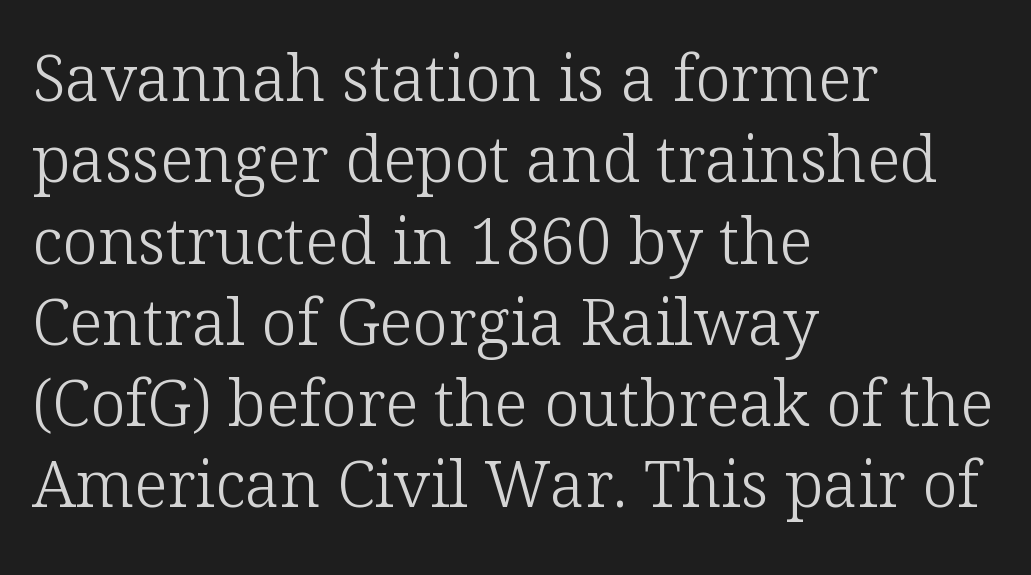
The image shows 64 px light serif type, upright; set left-aligned, normal line spacing (1.27x), normal letter spacing, not underlined; low stroke contrast and a medium x-height.
